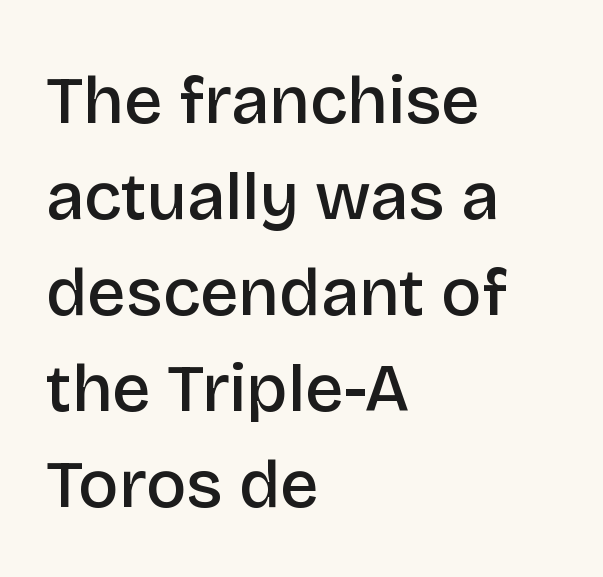
Q: Is the text bold? A: Semi-bold.
Q: Is the text italic (slanted)? A: No, it is upright.
Q: Is the typeface a serif or a sans-serif typeface? A: Sans-serif.
Q: Is the text underlined? A: No.
Q: How is the paragraph aligned? A: Left-aligned.
Q: Is the spacing between letters normal or unusually wide? A: Normal.
Q: Is the spacing between lines tight, normal or loose? A: Normal.
Q: Width (condensed, normal, or wide)? A: Normal.
Q: Stroke contrast? A: Low.
Q: x-height? A: Large.
Q: Monospaced? A: No.
